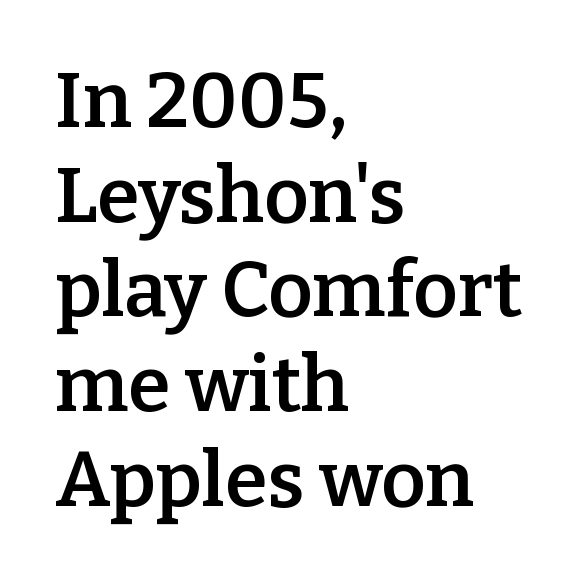
Q: Is the text bold? A: Semi-bold.
Q: Is the text italic (slanted)? A: No, it is upright.
Q: Is the typeface a serif or a sans-serif typeface? A: Serif.
Q: Is the text underlined? A: No.
Q: How is the paragraph aligned? A: Left-aligned.
Q: Is the spacing between letters normal or unusually wide? A: Normal.
Q: Width (condensed, normal, or wide)? A: Normal.
Q: Stroke contrast? A: Low.
Q: x-height? A: Medium.
Q: Monospaced? A: No.
